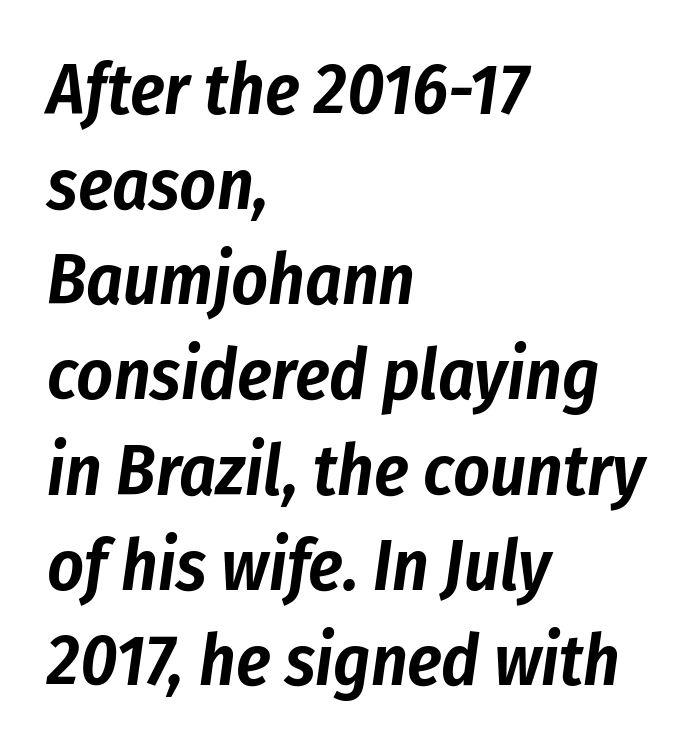
Q: Is the text italic (slanted)? A: Yes, it leans right by about 8 degrees.
Q: Is the text underlined? A: No.
Q: How is the paragraph aligned? A: Left-aligned.
Q: Is the spacing between letters normal or unusually wide? A: Normal.
Q: Is the spacing between lines tight, normal or loose? A: Normal.
Q: Width (condensed, normal, or wide)? A: Condensed.
Q: Stroke contrast? A: Low.
Q: x-height? A: Medium.
Q: Monospaced? A: No.
